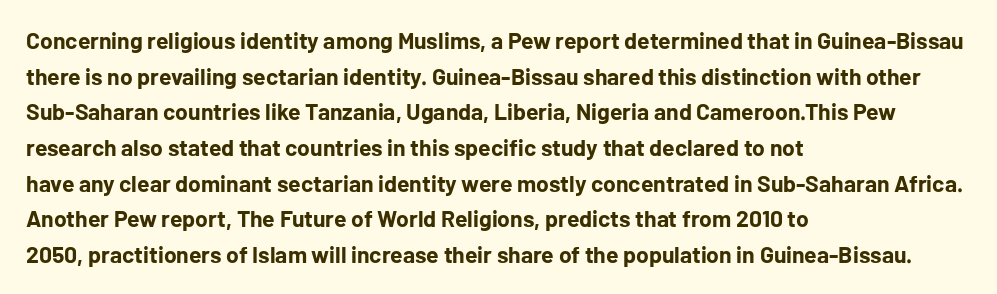
Q: Is the text bold? A: Yes.
Q: Is the text italic (slanted)? A: No, it is upright.
Q: Is the text underlined? A: No.
Q: How is the paragraph aligned? A: Left-aligned.
Q: Is the spacing between letters normal or unusually wide? A: Normal.
Q: Is the spacing between lines tight, normal or loose? A: Normal.
